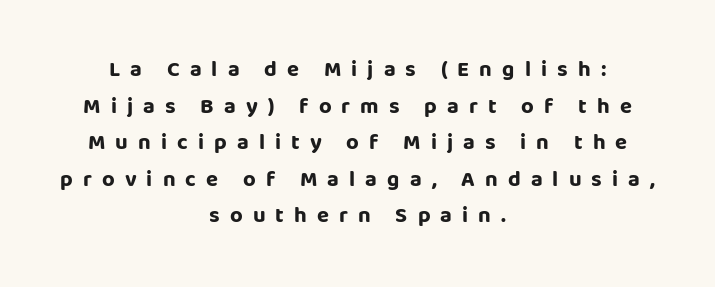
{"italic": "no", "bold": "yes", "underline": "no", "align": "center", "line_spacing": "normal", "line_spacing_ratio": 1.66, "letter_spacing": "wide", "letter_spacing_em": 0.46, "glyph_px": 22}
